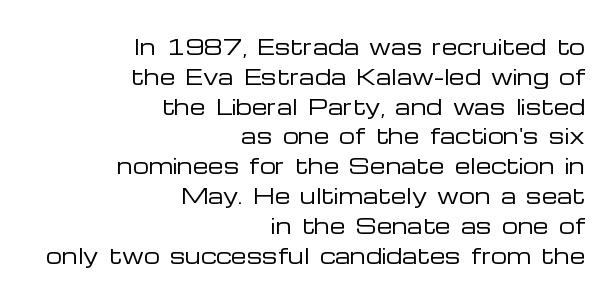
Glyph-to-glyph distance matches everyday printed text. The space beneath each line is pristine and unruled. One glance says typical: line gaps are just what's usual. The lines are quadded right. Stroke thickness stays within the range of a standard reading face or lighter.
